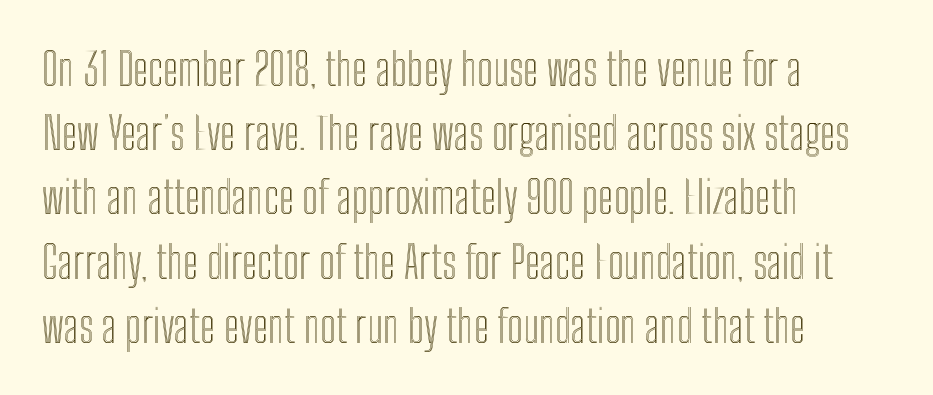
Q: Is the text italic (slanted)? A: No, it is upright.
Q: Is the text underlined? A: No.
Q: How is the paragraph aligned? A: Left-aligned.
Q: Is the spacing between letters normal or unusually wide? A: Normal.
Q: Is the spacing between lines tight, normal or loose? A: Normal.
Q: Width (condensed, normal, or wide)? A: Condensed.
Q: x-height? A: Medium.
Q: Monospaced? A: No.
